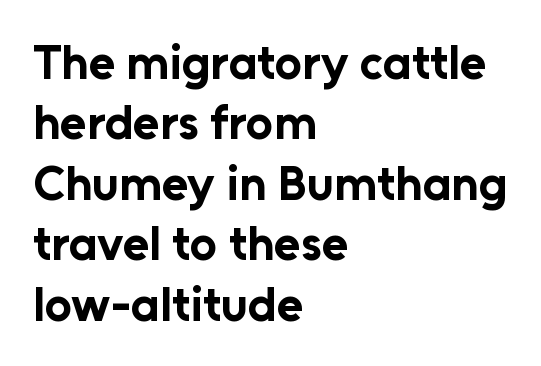
The image shows 48 px bold sans-serif type, upright; set left-aligned, normal line spacing (1.26x), normal letter spacing, not underlined; low stroke contrast and a medium x-height.
